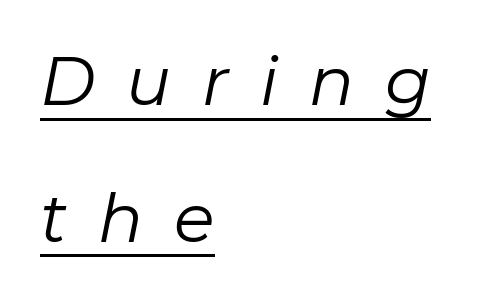
Q: Is the text bold? A: No.
Q: Is the text italic (slanted)? A: Yes, it leans right by about 11 degrees.
Q: Is the text underlined? A: Yes.
Q: How is the paragraph aligned? A: Left-aligned.
Q: Is the spacing between letters normal or unusually wide? A: Unusually wide.
Q: Is the spacing between lines tight, normal or loose? A: Loose.
Q: Width (condensed, normal, or wide)? A: Normal.
Q: Stroke contrast? A: Low.
Q: x-height? A: Medium.
Q: Monospaced? A: No.
